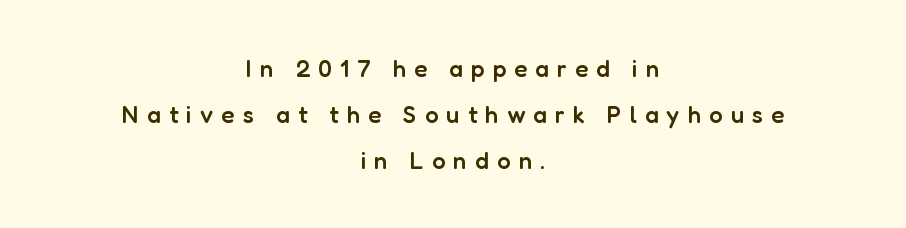
{"italic": "no", "bold": "semi", "underline": "no", "align": "center", "line_spacing": "loose", "line_spacing_ratio": 1.91, "letter_spacing": "wide", "letter_spacing_em": 0.34, "glyph_px": 24}
